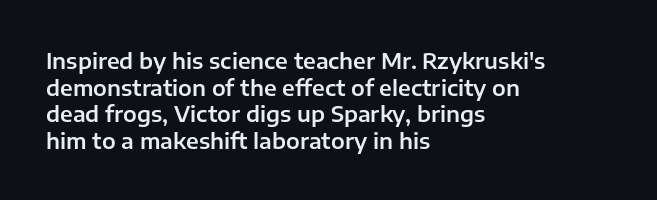
{"italic": "no", "underline": "no", "align": "left", "line_spacing_ratio": 1.21, "letter_spacing": "normal", "letter_spacing_em": 0.0, "glyph_px": 22}
